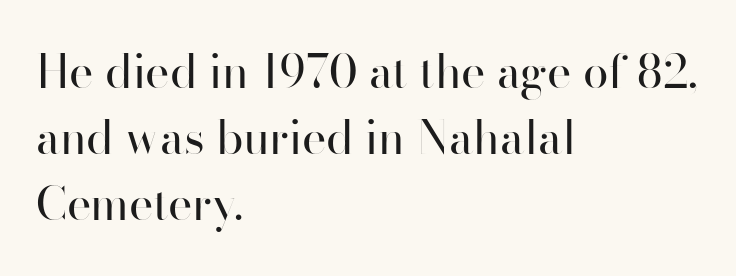
The image shows 46 px regular-weight sans-serif type, upright; set left-aligned, normal line spacing (1.44x), normal letter spacing, not underlined; high stroke contrast and a small x-height.
